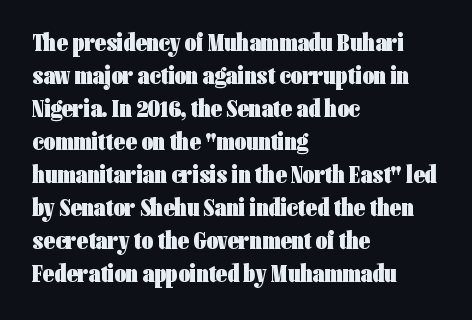
The image shows 25 px bold type, upright; set left-aligned, normal line spacing (1.32x), normal letter spacing, not underlined.
